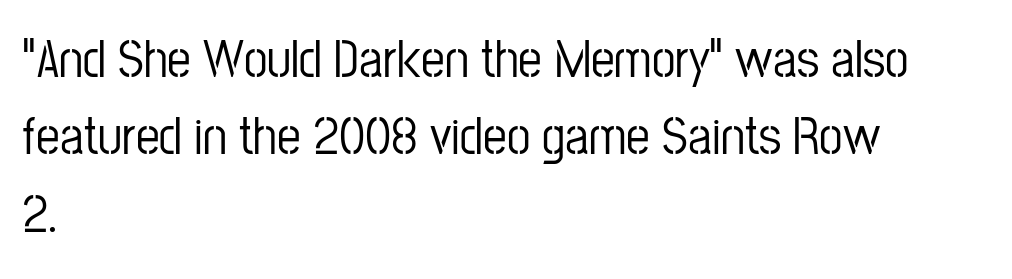
Q: Is the text italic (slanted)? A: No, it is upright.
Q: Is the typeface a serif or a sans-serif typeface? A: Sans-serif.
Q: Is the text underlined? A: No.
Q: How is the paragraph aligned? A: Left-aligned.
Q: Is the spacing between letters normal or unusually wide? A: Normal.
Q: Is the spacing between lines tight, normal or loose? A: Normal.
Q: Width (condensed, normal, or wide)? A: Condensed.
Q: Stroke contrast? A: Low.
Q: x-height? A: Medium.
Q: Monospaced? A: No.
